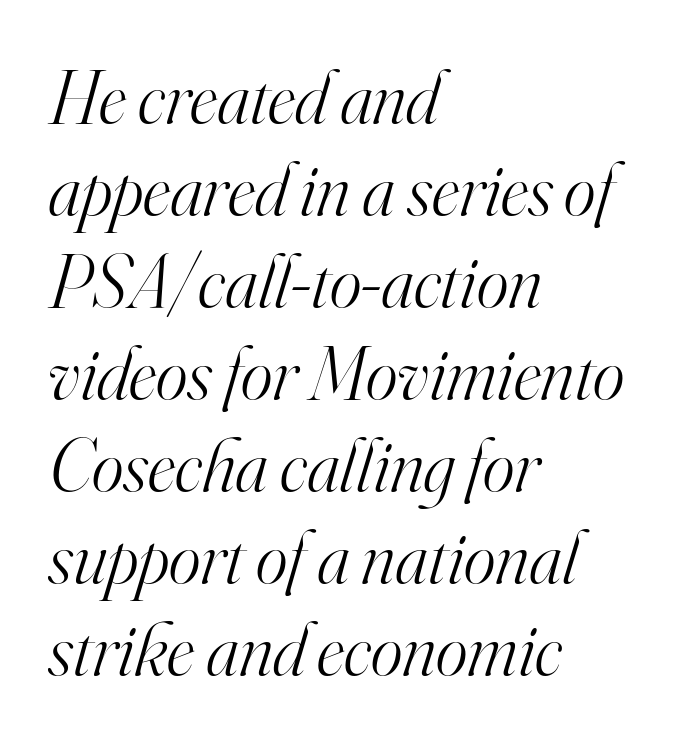
Rule under the text: the space is simply empty. The type family on display is of the serif kind. This sample uses plain, unmodified letter spacing. The lettering tilts uniformly, giving the passage an italic look. Is this a heavy cut? Hardly; it is regular or lighter.
